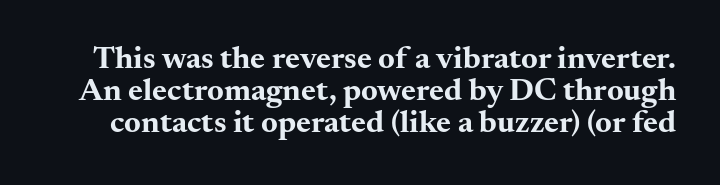
The image shows 32 px bold, wide serif type, upright; set tight line spacing (1.0x), normal letter spacing, not underlined; medium stroke contrast and a small x-height.
